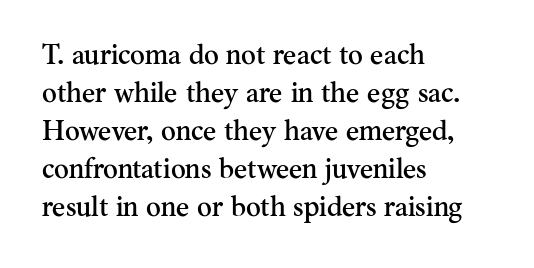
The paragraph has a hard left edge and a soft right edge. These lines are composed in type with serifs. Spacing verdict: proportional, widths tailored to each character. The letters sit at their default tracking, neither squeezed nor spread.
